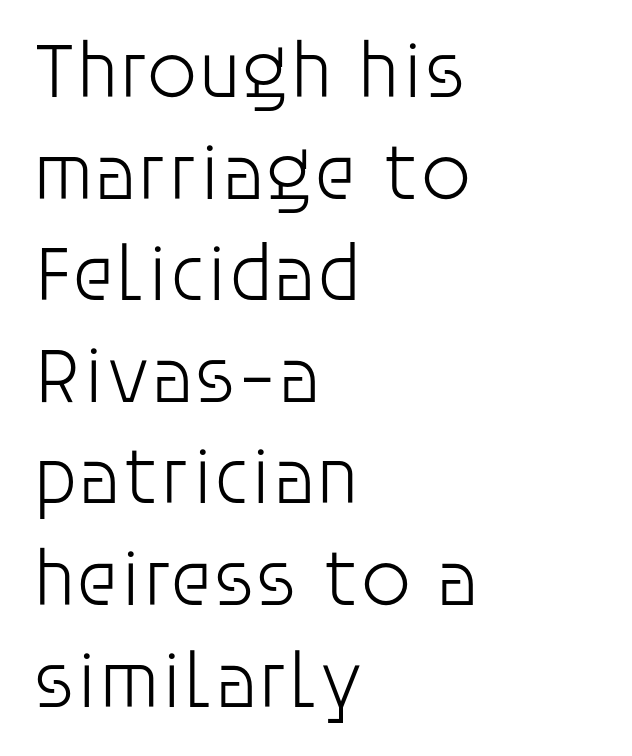
Q: Is the text bold? A: No.
Q: Is the text italic (slanted)? A: No, it is upright.
Q: Is the typeface a serif or a sans-serif typeface? A: Sans-serif.
Q: Is the text underlined? A: No.
Q: How is the paragraph aligned? A: Left-aligned.
Q: Is the spacing between letters normal or unusually wide? A: Normal.
Q: Is the spacing between lines tight, normal or loose? A: Normal.
Q: Width (condensed, normal, or wide)? A: Normal.
Q: Stroke contrast? A: Low.
Q: x-height? A: Large.
Q: Monospaced? A: No.
